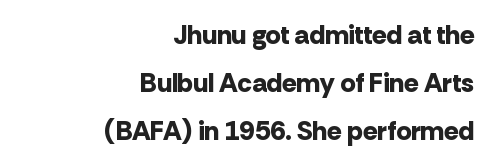
{"italic": "no", "bold": "yes", "underline": "no", "align": "right", "line_spacing_ratio": 1.77, "letter_spacing": "normal", "letter_spacing_em": 0.0, "glyph_px": 27}
